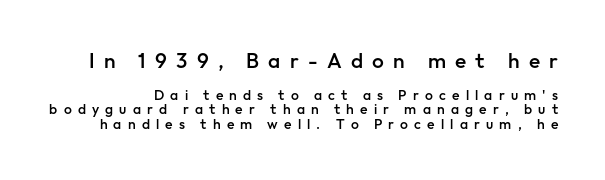
{"italic": "no", "bold": "semi", "underline": "no", "line_spacing": "tight", "line_spacing_ratio": 1.04, "letter_spacing": "wide", "letter_spacing_em": 0.44, "larger_block": "first", "size_ratio": 1.5, "glyph_px": 21}
